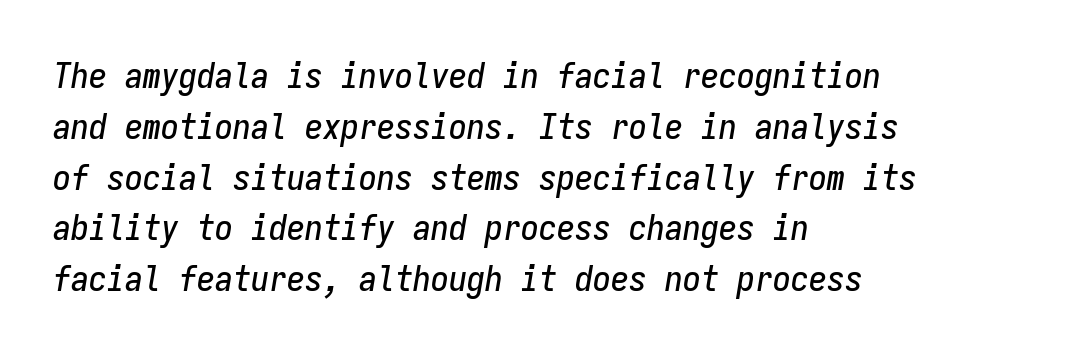
The rendering uses a moderate line-height, typical for paragraphs. There is no visible air inserted between adjacent glyphs. These lines are rendered in a fixed-pitch font. Horizontal alignment here is leftward, the default for most running prose. Underlining? Definitely not there. Italic: yes, the glyphs are oblique.
